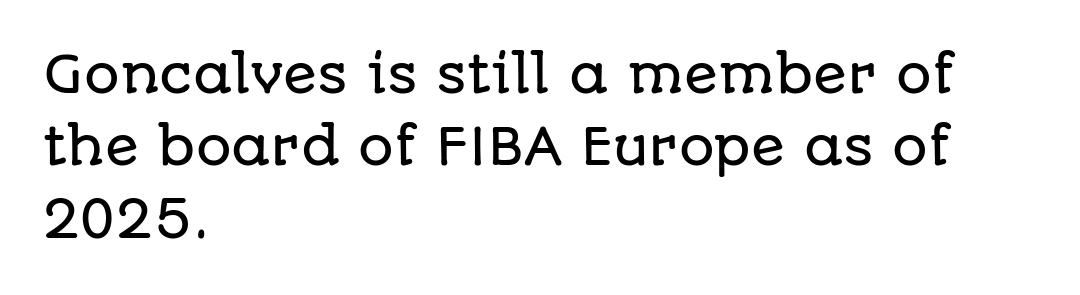
Note the varied advance widths — an 'i' is clearly narrower than an 'm'. The paragraph shown leans on its left margin. Regarding leading, the lines here are spaced in the standard way. The tracking reads as untouched default to a designer's eye. You can tell it's not italic because the verticals are truly vertical. This is sans-serif lettering, the kind often seen on screens and signage.
